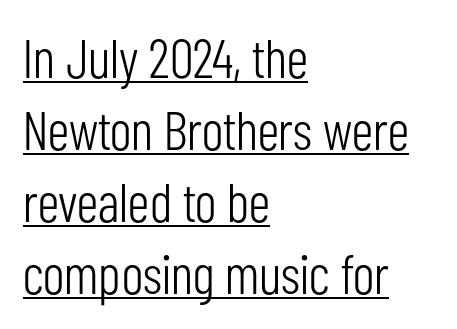
Summary of weight: not heavy and not bold. Grotesque or geometric, the face here clearly has no serifs. Here the designer chose a conventional face with non-uniform glyph widths. This rendering leaves character spacing at its baseline value.
